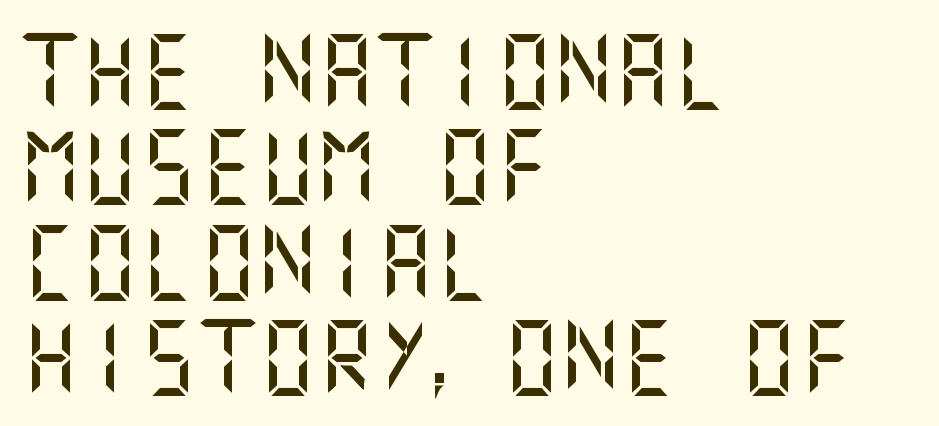
The image shows 74 px sans-serif type, upright; set left-aligned, normal line spacing (1.29x), normal letter spacing, not underlined; medium stroke contrast and a large x-height.
